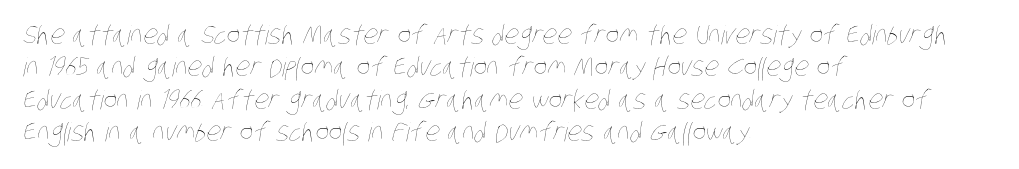
{"bold": "no", "underline": "no", "align": "left", "line_spacing": "normal", "line_spacing_ratio": 1.25, "letter_spacing": "normal", "letter_spacing_em": 0.0, "glyph_px": 26}
